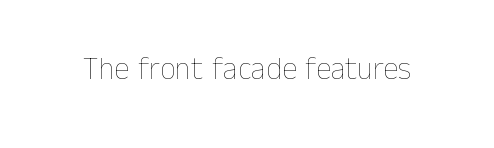
The image shows 31 px thin type, upright; set normal letter spacing, not underlined; low stroke contrast and a medium x-height.
